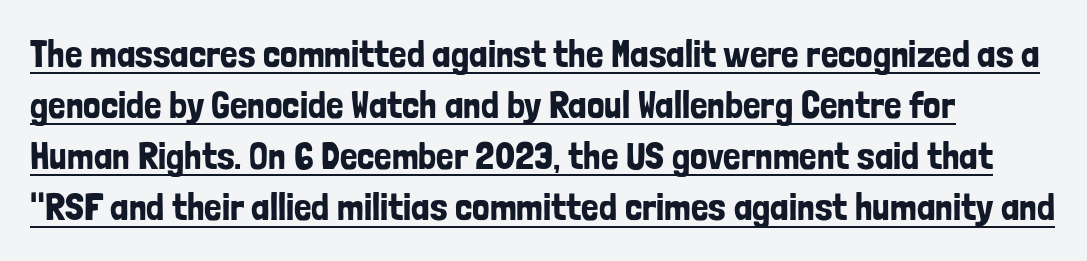
{"serif": "no", "italic": "no", "width": "condensed", "stroke_contrast": "low", "x_height": "medium", "monospaced": "no", "underline": "yes", "line_spacing": "normal", "line_spacing_ratio": 1.31, "letter_spacing": "normal", "letter_spacing_em": 0.0, "glyph_px": 39}
